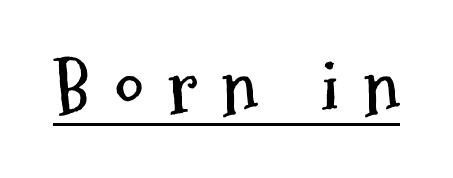
The face used here is proportionally spaced, like ordinary book or web type. Are there feet on the stems? There aren't — it's a sans. Each line of the rendering has a horizontal stroke beneath the glyphs. Bold? Absolutely — the strokes are thick and heavy. These lines have a slow, spaced-out rhythm from letter to letter. Nope, not italic — everything's standing straight.
